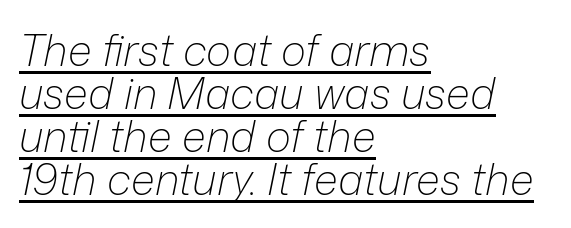
The image shows 43 px light type, italic (leaning right); set left-aligned, tight line spacing (1.0x), normal letter spacing, underlined; low stroke contrast and a medium x-height.
